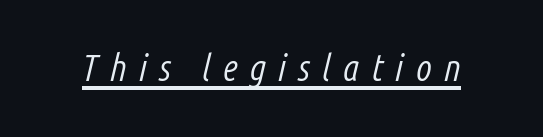
The image shows 37 px light, condensed type, italic (leaning right); set unusually wide letter spacing (+0.32 em), underlined; low stroke contrast and a medium x-height.
